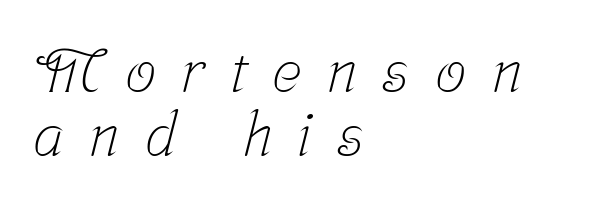
The image shows 62 px light, condensed serif type; set left-aligned, tight line spacing (1.03x), unusually wide letter spacing (+0.41 em), not underlined; low stroke contrast and a medium x-height.
